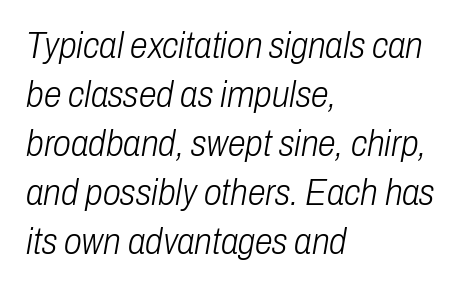
Style check: oblique. Clear beneath every line of the passage. Weight class: somewhere from thin through regular. These lines are rendered in a variable-pitch font. These lines are set flush left with a ragged right edge.
